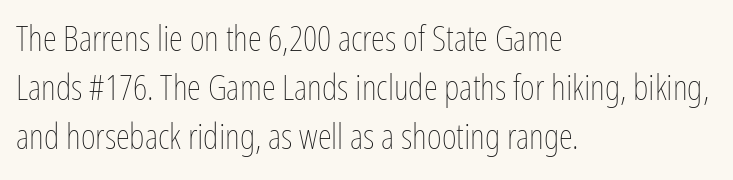
{"italic": "no", "bold": "no", "weight": "thin", "width": "condensed", "stroke_contrast": "low", "x_height": "medium", "monospaced": "no", "underline": "no", "align": "left", "line_spacing": "normal", "line_spacing_ratio": 1.36, "letter_spacing": "normal", "letter_spacing_em": 0.0, "glyph_px": 36}
